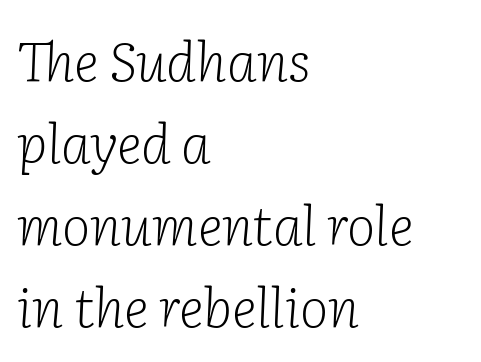
An italicized treatment has been applied to the whole sample. Words float on clear page, feet unadorned. The strokes carry an ordinary text weight at most. Leftover space on each line is placed entirely after the last word.
